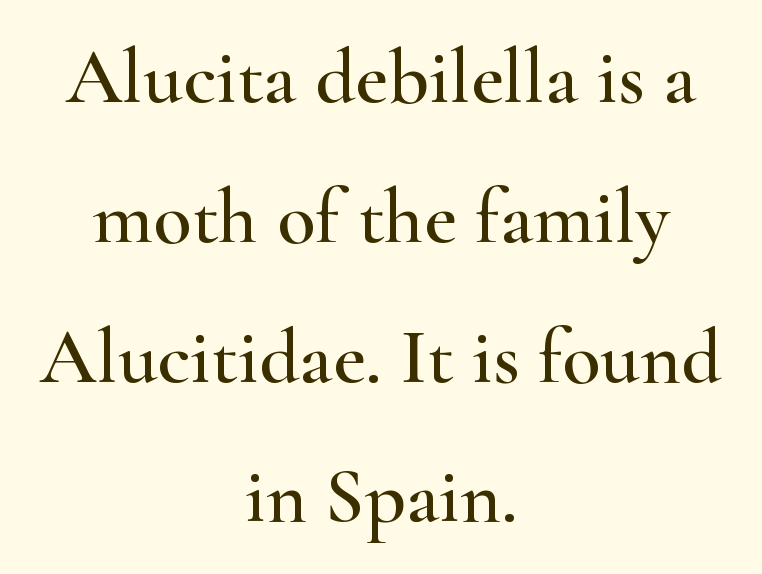
Q: Is the text italic (slanted)? A: No, it is upright.
Q: Is the typeface a serif or a sans-serif typeface? A: Serif.
Q: Is the text underlined? A: No.
Q: How is the paragraph aligned? A: Centered.
Q: Is the spacing between letters normal or unusually wide? A: Normal.
Q: Width (condensed, normal, or wide)? A: Wide.
Q: Stroke contrast? A: High.
Q: x-height? A: Small.
Q: Monospaced? A: No.
